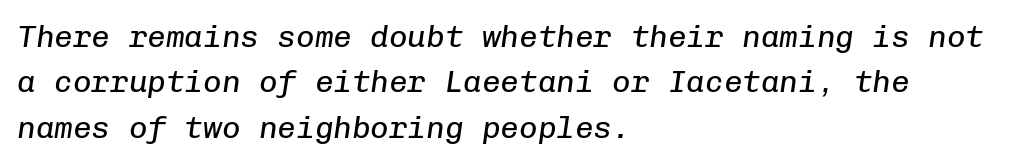
The image shows 31 px regular-weight type, italic (leaning right), monospaced; set left-aligned, normal line spacing (1.46x), normal letter spacing, not underlined; low stroke contrast and a medium x-height.
